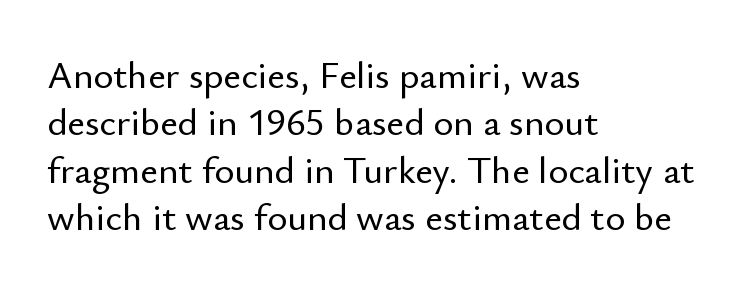
You could call the tracking neutral — neither tight nor loose. Reading down the column, the eye jumps a familiar distance to each next line. Unlike italic type, these characters show no tilt at all. The face used here is a sans, in the tradition of grotesques and geometrics. The baseline area is clear.
